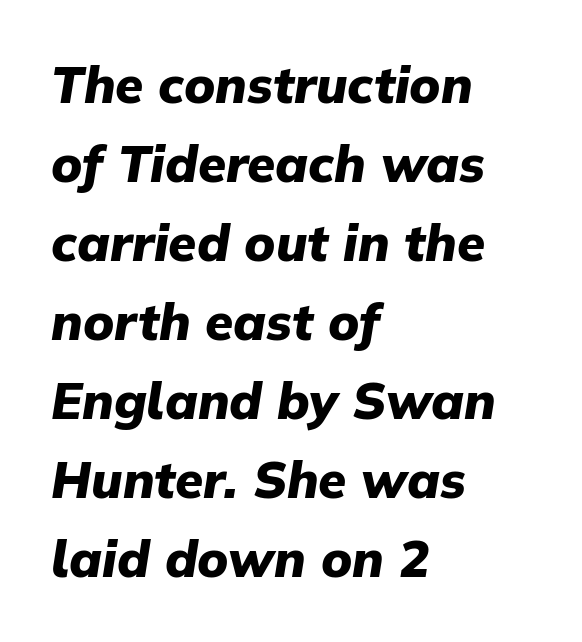
Q: Is the text bold? A: Yes.
Q: Is the text italic (slanted)? A: Yes, it leans right by about 9 degrees.
Q: Is the text underlined? A: No.
Q: How is the paragraph aligned? A: Left-aligned.
Q: Is the spacing between letters normal or unusually wide? A: Normal.
Q: Is the spacing between lines tight, normal or loose? A: Normal.
Q: Width (condensed, normal, or wide)? A: Normal.
Q: Stroke contrast? A: Low.
Q: x-height? A: Medium.
Q: Monospaced? A: No.
